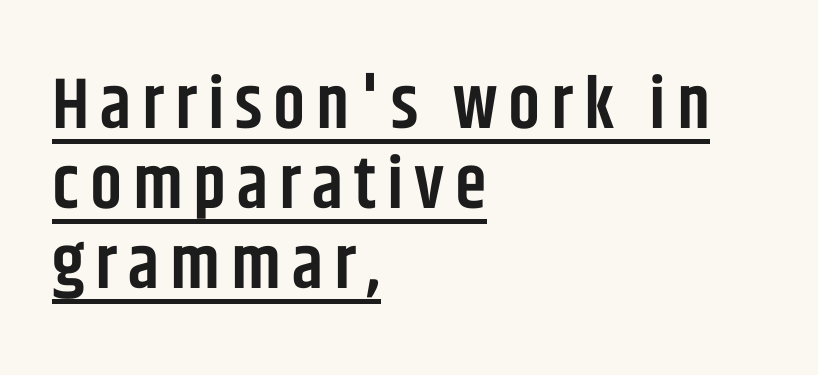
{"serif": "no", "italic": "no", "bold": "semi", "weight": "semibold", "width": "condensed", "stroke_contrast": "low", "x_height": "large", "monospaced": "no", "underline": "yes", "align": "left", "line_spacing": "tight", "line_spacing_ratio": 1.11, "glyph_px": 72}
